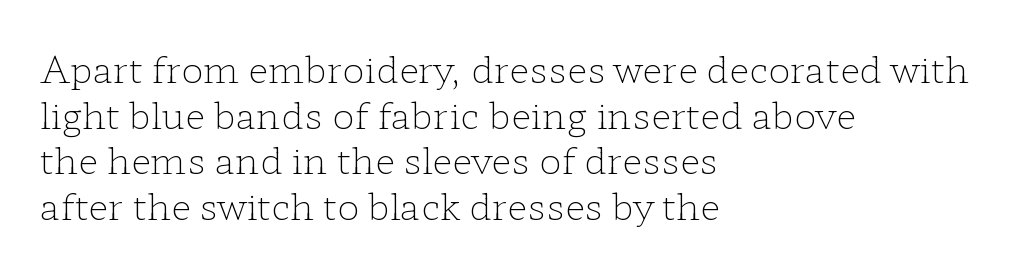
The image shows 37 px light, wide serif type, upright; set left-aligned, line spacing 1.23x, normal letter spacing, not underlined; low stroke contrast and a medium x-height.
